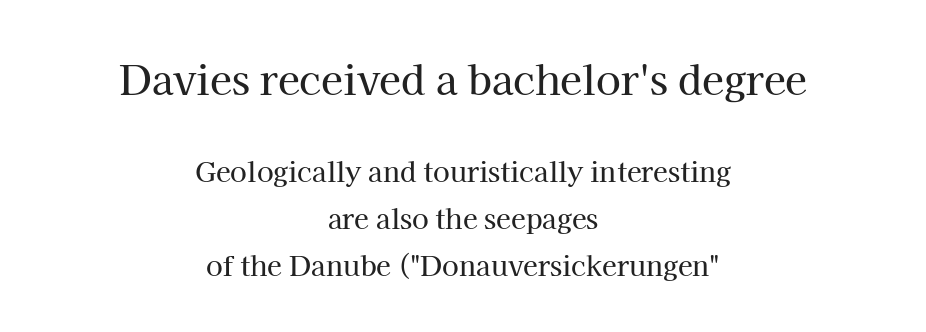
Q: Is the text italic (slanted)? A: No, it is upright.
Q: Is the typeface a serif or a sans-serif typeface? A: Serif.
Q: Is the text underlined? A: No.
Q: How is the paragraph aligned? A: Centered.
Q: Is the spacing between letters normal or unusually wide? A: Normal.
Q: Which block of text is set in a larger size, the first (top) or the second (bottom)? A: The first (top) one.
Q: Width (condensed, normal, or wide)? A: Normal.
Q: Stroke contrast? A: High.
Q: x-height? A: Medium.
Q: Monospaced? A: No.
